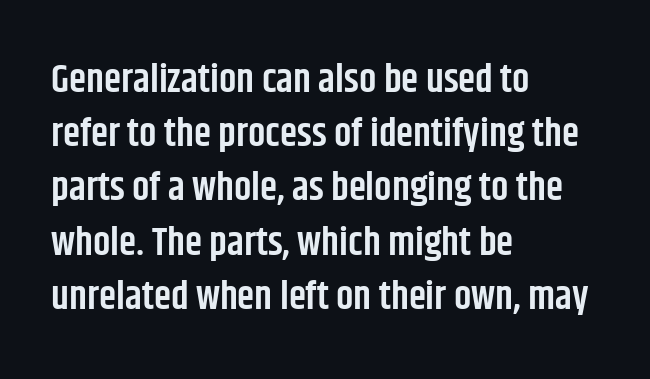
{"serif": "no", "italic": "no", "bold": "semi", "weight": "semibold", "width": "condensed", "stroke_contrast": "low", "x_height": "large", "monospaced": "no", "underline": "no", "align": "left", "line_spacing": "normal", "line_spacing_ratio": 1.39, "letter_spacing": "normal", "letter_spacing_em": 0.0, "glyph_px": 39}
